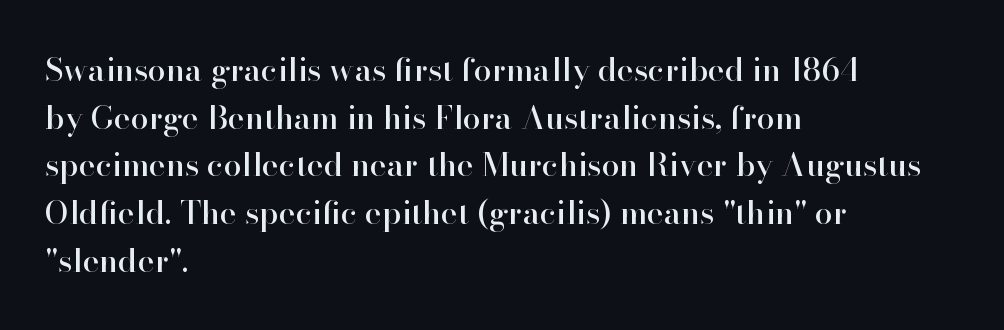
{"serif": "yes", "italic": "no", "width": "normal", "stroke_contrast": "high", "x_height": "small", "monospaced": "no", "underline": "no", "align": "left", "line_spacing": "normal", "line_spacing_ratio": 1.49, "letter_spacing": "normal", "letter_spacing_em": 0.0, "glyph_px": 32}
